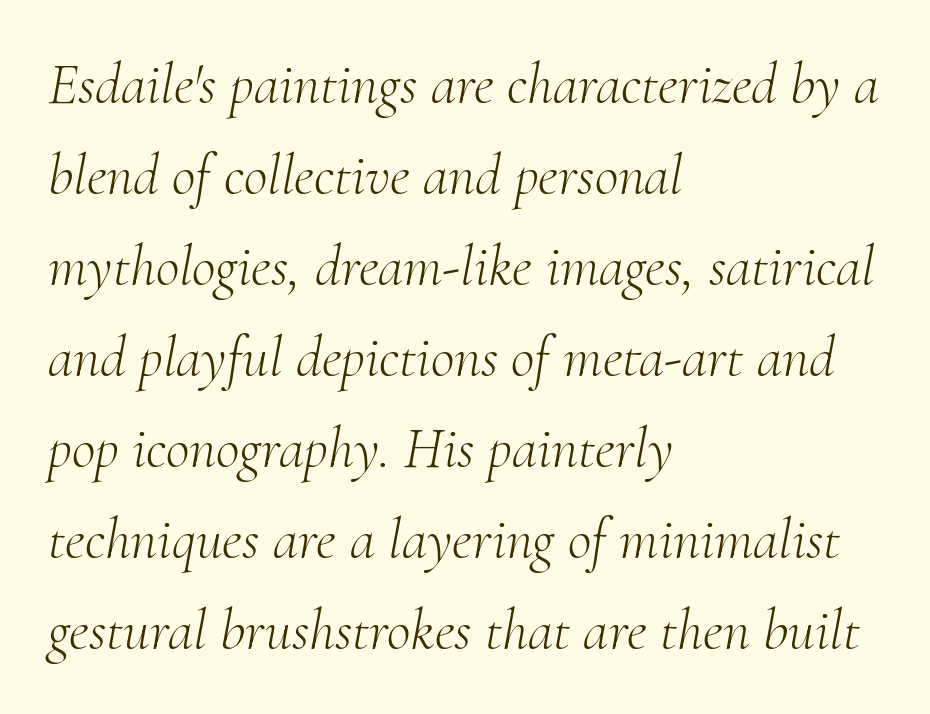
The image shows 58 px light serif type, italic (leaning right); set left-aligned, normal line spacing (1.57x), normal letter spacing, not underlined; medium stroke contrast and a small x-height.
